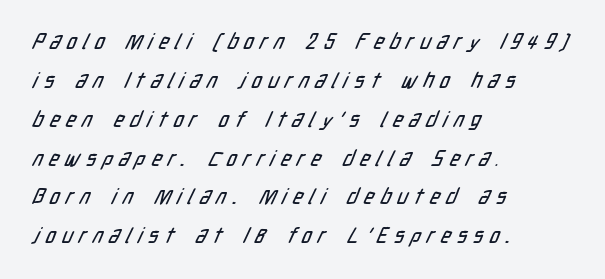
The image shows 21 px text type; set left-aligned, line spacing 1.85x, unusually wide letter spacing (+0.3 em), not underlined.
